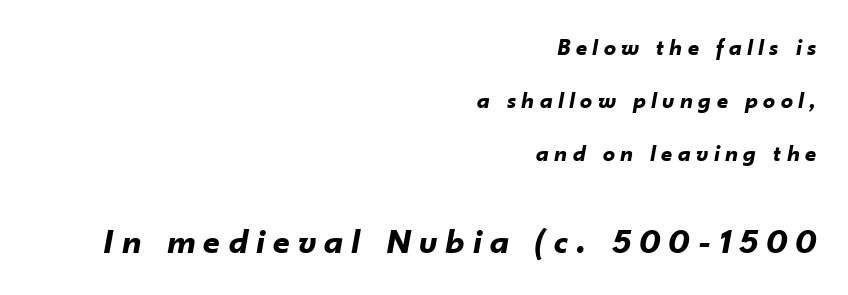
The image shows 36 px bold type, italic (leaning right); set right-aligned, loose line spacing (2.2x), unusually wide letter spacing (+0.23 em), not underlined; the second (bottom) block is 1.5x larger; low stroke contrast and a small x-height.
